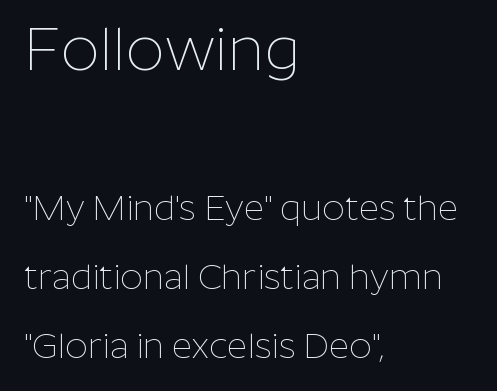
Type style note: lacks serifs. Heft: none added — not bold. Of the two passages, the one on top uses the larger point size. Is this a fixed-width face? No — the glyphs have proportional, varying widths. A roman cut, with each character standing at attention. The lines in this sample share a left origin and differ only in where they stop.
